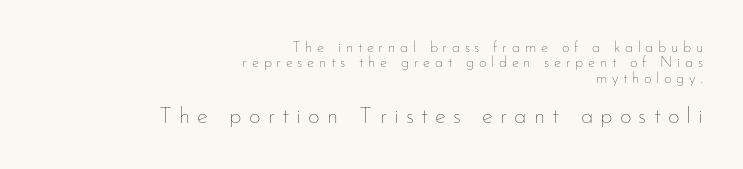
{"italic": "no", "bold": "no", "underline": "no", "align": "right", "line_spacing": "tight", "line_spacing_ratio": 1.03, "letter_spacing": "wide", "letter_spacing_em": 0.31, "larger_block": "second", "size_ratio": 1.53, "glyph_px": 23}
